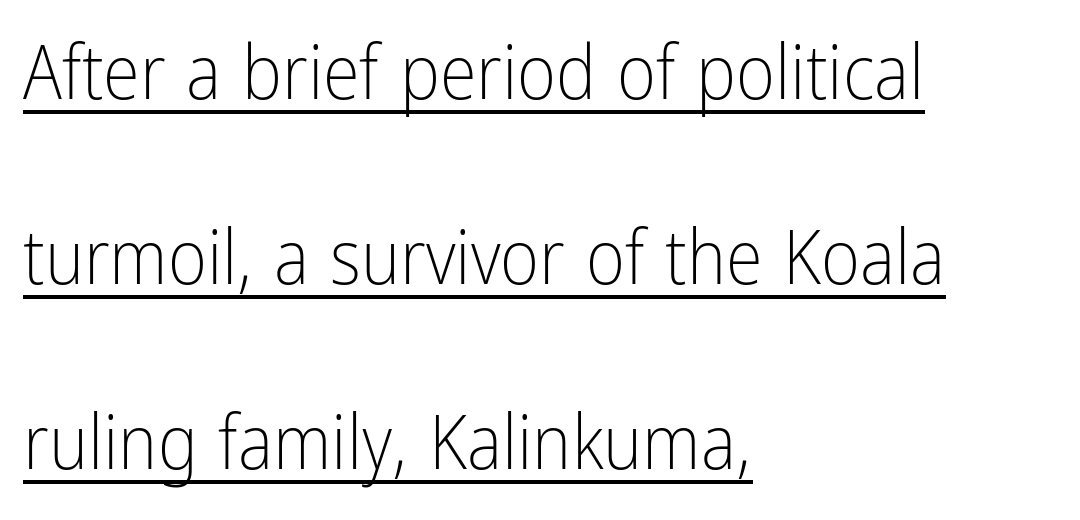
The image shows 75 px light, condensed sans-serif type, upright; set left-aligned, loose line spacing (2.47x), normal letter spacing, underlined; low stroke contrast and a medium x-height.
